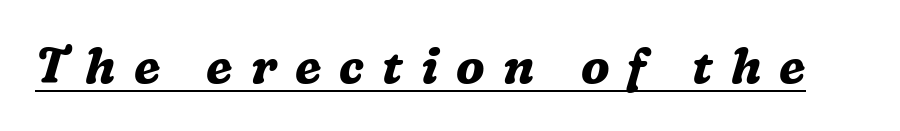
The image shows 49 px bold serif type, italic (leaning right); set unusually wide letter spacing (+0.37 em), underlined; medium stroke contrast and a medium x-height.
